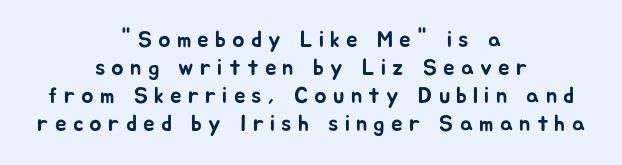
The space directly below the letters is spotless. Rendered with straight, roman letterforms. Casual observation: everything's sitting right in the middle. Inter-character spacing is expanded well beyond the font's built-in metrics.
